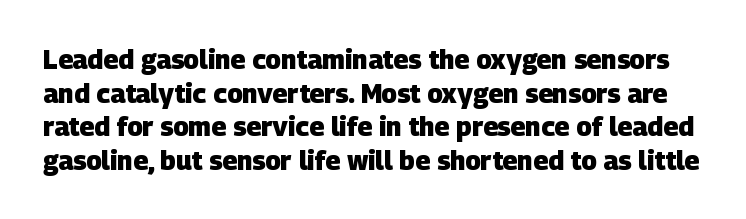
Q: Is the text bold? A: Yes.
Q: Is the text underlined? A: No.
Q: Is the spacing between letters normal or unusually wide? A: Normal.
Q: Is the spacing between lines tight, normal or loose? A: Normal.
